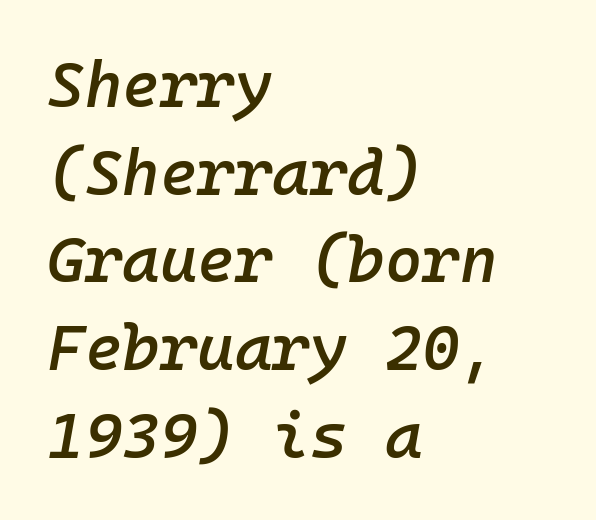
The image shows 64 px semibold type, italic (leaning right), monospaced; set left-aligned, normal line spacing (1.37x), normal letter spacing, not underlined; low stroke contrast and a medium x-height.
